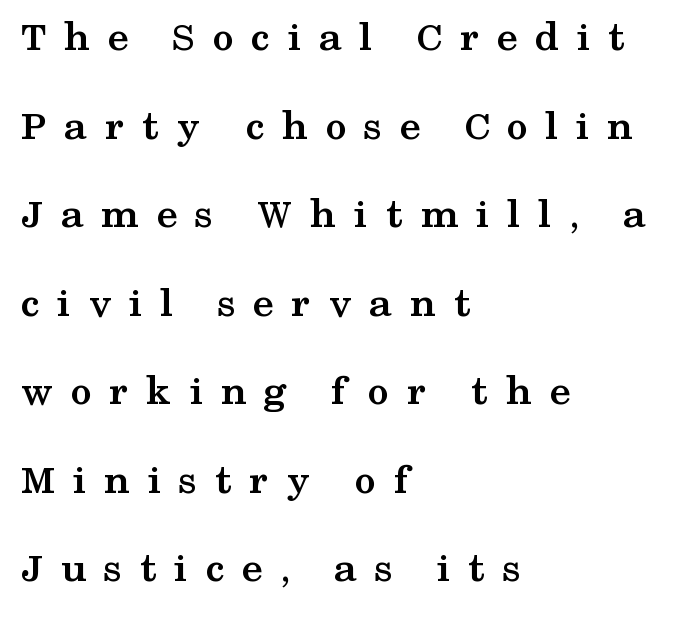
The image shows 43 px semibold, wide serif type, upright; set left-aligned, loose line spacing (2.06x), unusually wide letter spacing (+0.4 em), not underlined; medium stroke contrast and a medium x-height.
